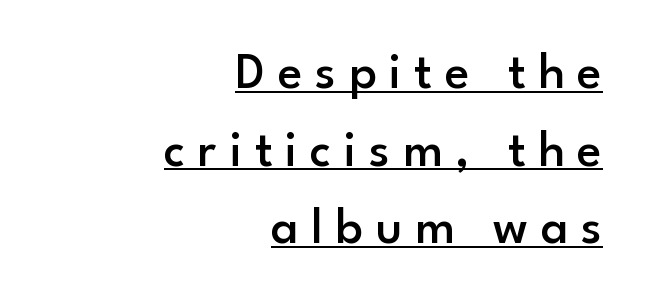
{"serif": "no", "italic": "no", "bold": "semi", "weight": "semibold", "width": "normal", "stroke_contrast": "low", "x_height": "small", "monospaced": "no", "underline": "yes", "align": "right", "line_spacing": "normal", "line_spacing_ratio": 1.52, "letter_spacing": "wide", "letter_spacing_em": 0.25, "glyph_px": 51}
